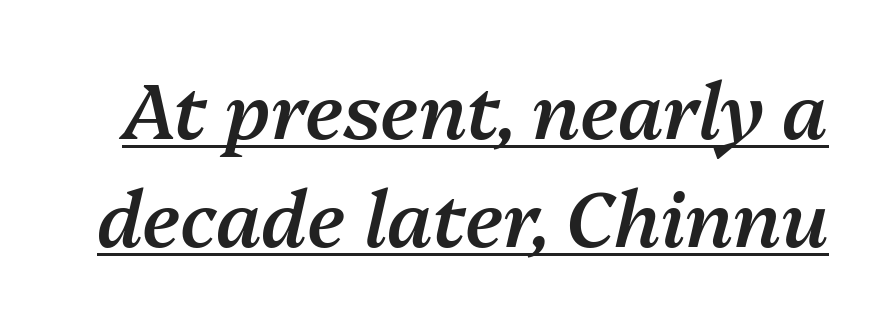
Q: Is the text bold? A: Semi-bold.
Q: Is the text italic (slanted)? A: Yes, it leans right by about 13 degrees.
Q: Is the text underlined? A: Yes.
Q: Is the spacing between letters normal or unusually wide? A: Normal.
Q: Is the spacing between lines tight, normal or loose? A: Normal.
Q: Width (condensed, normal, or wide)? A: Normal.
Q: Stroke contrast? A: Medium.
Q: x-height? A: Medium.
Q: Monospaced? A: No.
